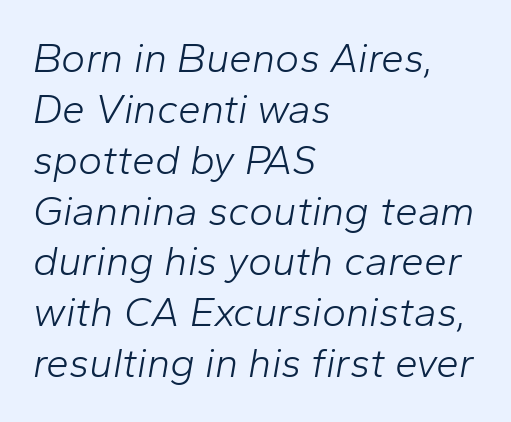
The image shows 41 px light type, italic (leaning right); set left-aligned, line spacing 1.24x, normal letter spacing, not underlined; low stroke contrast and a medium x-height.
